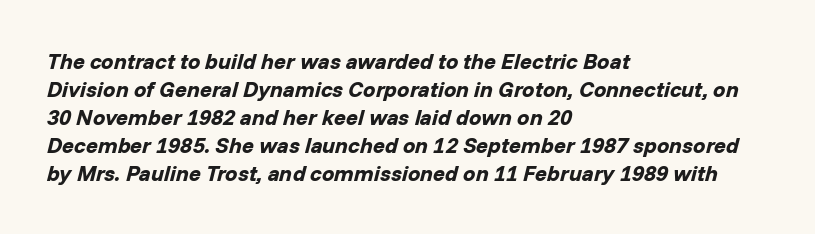
Q: Is the text bold? A: Yes.
Q: Is the text italic (slanted)? A: Yes, it leans right by about 14 degrees.
Q: Is the text underlined? A: No.
Q: How is the paragraph aligned? A: Left-aligned.
Q: Is the spacing between letters normal or unusually wide? A: Normal.
Q: Is the spacing between lines tight, normal or loose? A: Normal.
